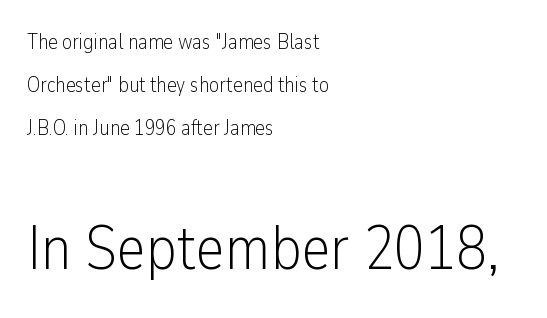
These lines are rendered in a variable-pitch font. This is roman type, the default non-slanted kind. The space directly below the letters is spotless. Stroke terminals: plain, sans-serif. The font is comparable to plain body text, perhaps lighter.
